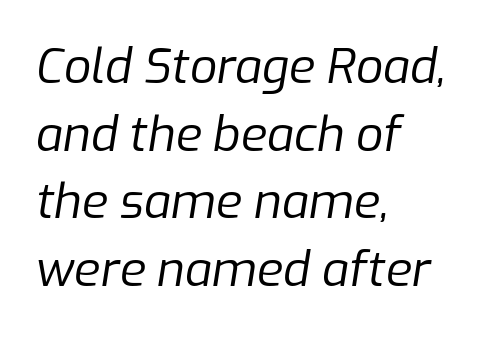
{"italic": "yes", "lean": "right", "slant_degrees": 9, "bold": "no", "weight": "regular", "width": "normal", "stroke_contrast": "low", "x_height": "medium", "monospaced": "no", "underline": "no", "align": "left", "line_spacing": "normal", "line_spacing_ratio": 1.41, "letter_spacing": "normal", "letter_spacing_em": 0.0, "glyph_px": 48}
